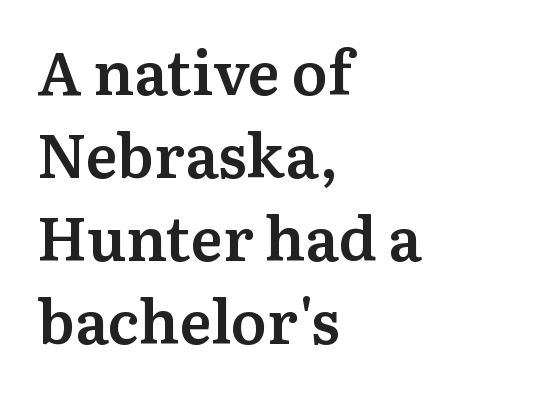
{"serif": "yes", "italic": "no", "bold": "semi", "weight": "semibold", "width": "normal", "stroke_contrast": "medium", "x_height": "medium", "monospaced": "no", "underline": "no", "align": "left", "line_spacing": "normal", "line_spacing_ratio": 1.36, "letter_spacing": "normal", "letter_spacing_em": 0.0, "glyph_px": 61}
